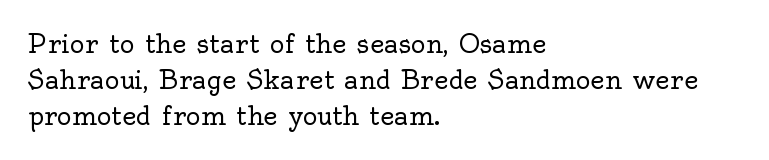
Q: Is the text bold? A: No.
Q: Is the text italic (slanted)? A: No, it is upright.
Q: Is the text underlined? A: No.
Q: How is the paragraph aligned? A: Left-aligned.
Q: Is the spacing between letters normal or unusually wide? A: Normal.
Q: Is the spacing between lines tight, normal or loose? A: Normal.
